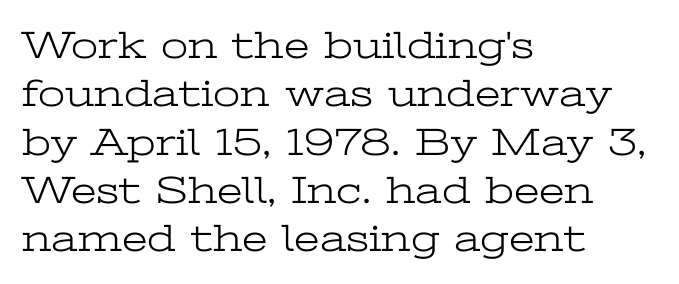
You could not count columns in this text — the font is proportionally spaced. A typesetter would label this face a serif. If you drew a line through each stem, it would be perfectly vertical. The text block is weighted toward the left margin, trailing off unevenly rightward. Check under the words: just untouched page.
